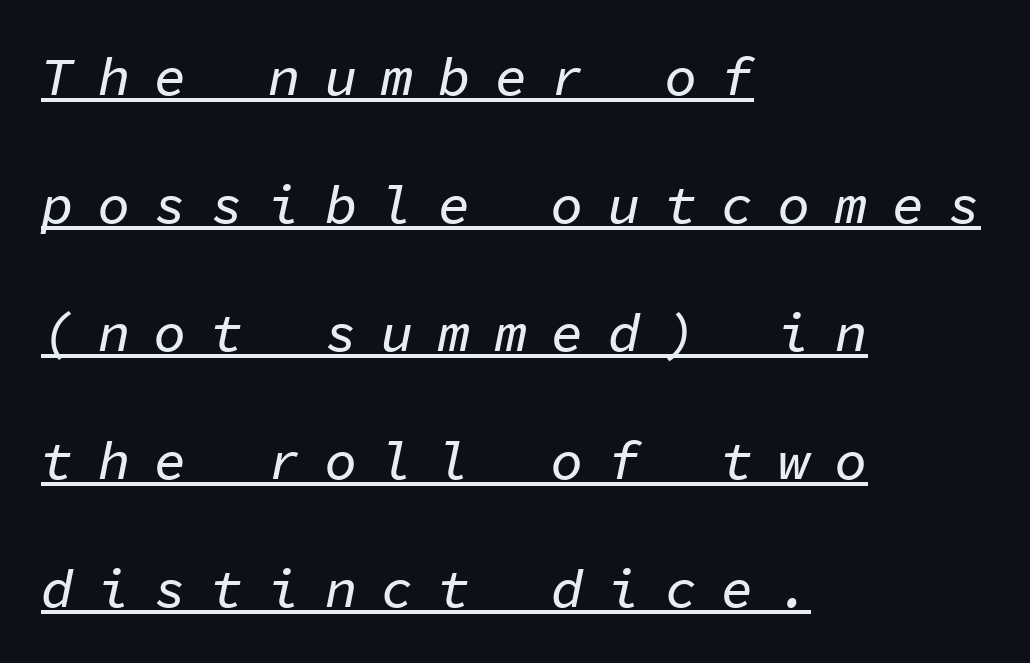
Q: Is the text italic (slanted)? A: Yes, it leans right by about 11 degrees.
Q: Is the text underlined? A: Yes.
Q: How is the paragraph aligned? A: Left-aligned.
Q: Is the spacing between letters normal or unusually wide? A: Unusually wide.
Q: Is the spacing between lines tight, normal or loose? A: Loose.
Q: Width (condensed, normal, or wide)? A: Normal.
Q: Stroke contrast? A: Low.
Q: x-height? A: Medium.
Q: Monospaced? A: Yes.
